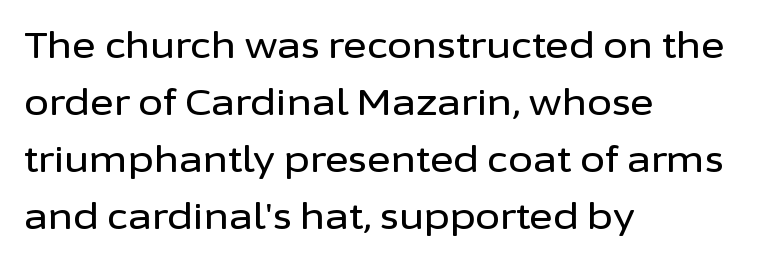
{"serif": "no", "italic": "no", "width": "normal", "stroke_contrast": "low", "x_height": "medium", "monospaced": "no", "underline": "no", "align": "left", "line_spacing": "normal", "line_spacing_ratio": 1.58, "letter_spacing": "normal", "letter_spacing_em": 0.0, "glyph_px": 36}
